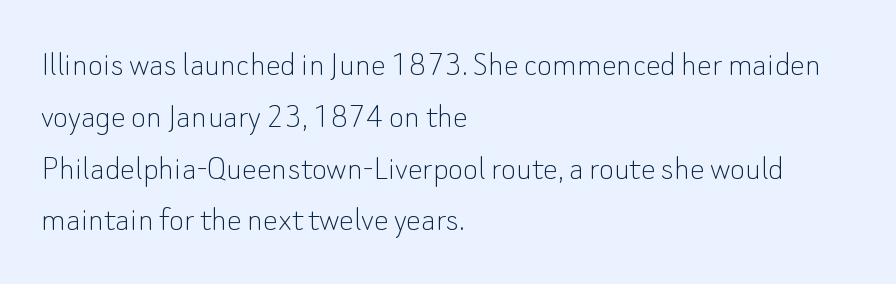
{"serif": "no", "italic": "no", "bold": "no", "weight": "thin", "width": "normal", "stroke_contrast": "low", "x_height": "small", "monospaced": "no", "underline": "no", "align": "left", "line_spacing": "normal", "line_spacing_ratio": 1.4, "letter_spacing": "normal", "letter_spacing_em": 0.0, "glyph_px": 37}
